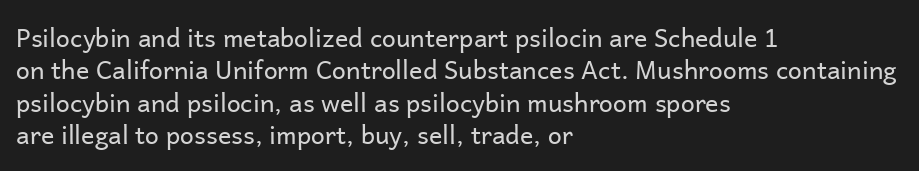
Q: Is the text bold? A: No.
Q: Is the text italic (slanted)? A: No, it is upright.
Q: Is the text underlined? A: No.
Q: How is the paragraph aligned? A: Left-aligned.
Q: Is the spacing between letters normal or unusually wide? A: Normal.
Q: Is the spacing between lines tight, normal or loose? A: Normal.
